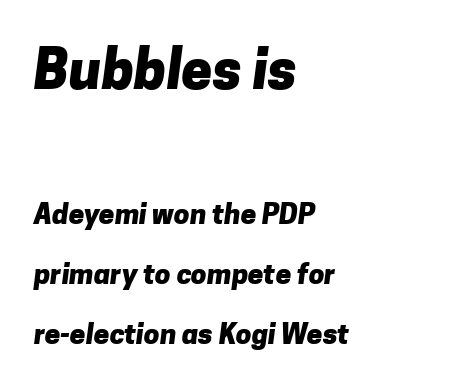
{"serif": "no", "bold": "yes", "weight": "heavy", "width": "normal", "stroke_contrast": "low", "x_height": "medium", "monospaced": "no", "underline": "no", "align": "left", "line_spacing": "loose", "line_spacing_ratio": 2.14, "letter_spacing": "normal", "letter_spacing_em": 0.0, "larger_block": "first", "size_ratio": 1.96, "glyph_px": 55}
